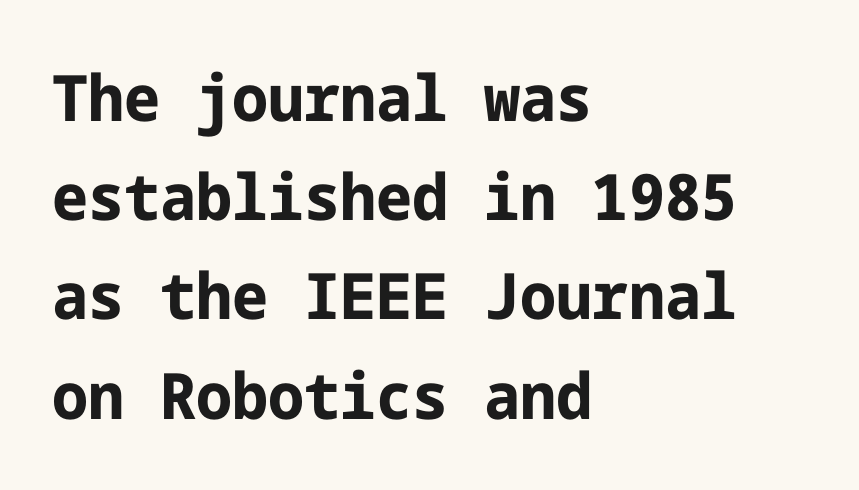
The sample has been set heavy, in full bold. If you drew a line through each stem, it would be perfectly vertical. If you drew a ruler down the left edge, every line would touch it. The glyphs are unaccompanied by any horizontal stroke below them.
